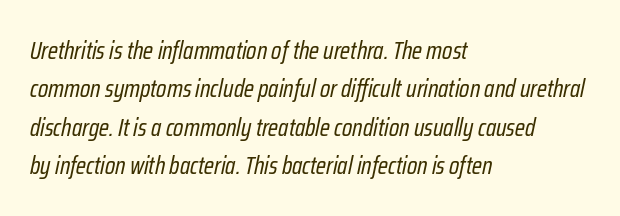
The image shows 25 px text type, italic (leaning right); set left-aligned, normal line spacing (1.54x), normal letter spacing, not underlined.
